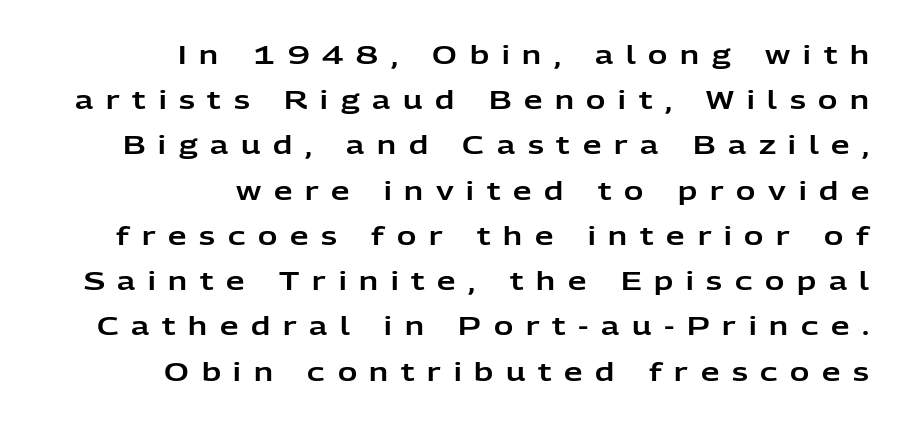
Q: Is the text italic (slanted)? A: No, it is upright.
Q: Is the text underlined? A: No.
Q: How is the paragraph aligned? A: Right-aligned.
Q: Is the spacing between letters normal or unusually wide? A: Unusually wide.
